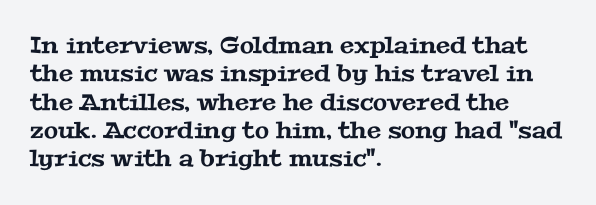
{"underline": "no", "align": "left", "line_spacing_ratio": 1.23, "letter_spacing": "normal", "letter_spacing_em": 0.0, "glyph_px": 23}
